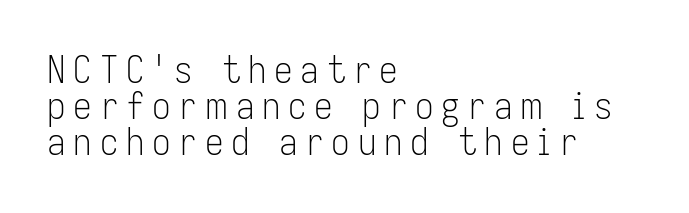
{"serif": "no", "italic": "no", "bold": "no", "weight": "light", "width": "condensed", "stroke_contrast": "low", "x_height": "medium", "monospaced": "no", "underline": "no", "align": "left", "line_spacing": "tight", "line_spacing_ratio": 0.97, "letter_spacing": "wide", "letter_spacing_em": 0.21, "glyph_px": 37}
